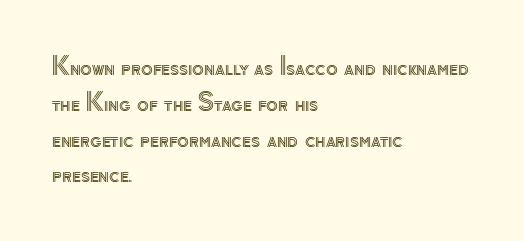
{"italic": "no", "underline": "no", "align": "left", "line_spacing": "normal", "line_spacing_ratio": 1.49, "letter_spacing": "normal", "letter_spacing_em": 0.0, "glyph_px": 24}
